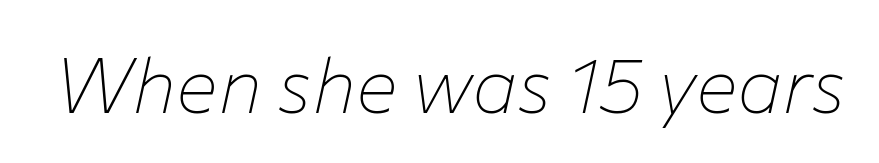
The image shows 78 px thin type, italic (leaning right); set normal letter spacing, not underlined; low stroke contrast and a medium x-height.
